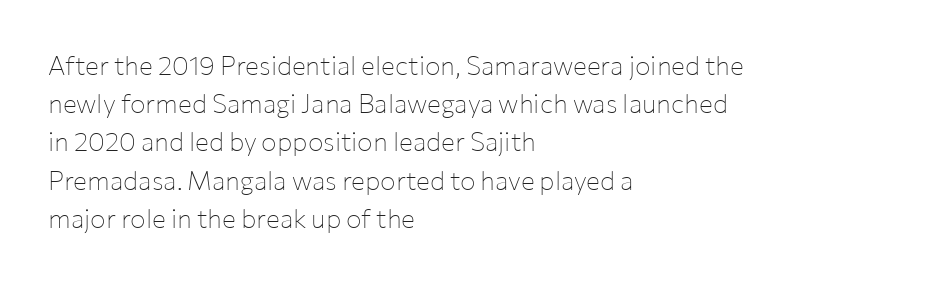
{"italic": "no", "bold": "no", "underline": "no", "align": "left", "line_spacing": "normal", "line_spacing_ratio": 1.47, "letter_spacing": "normal", "letter_spacing_em": 0.0, "glyph_px": 26}
